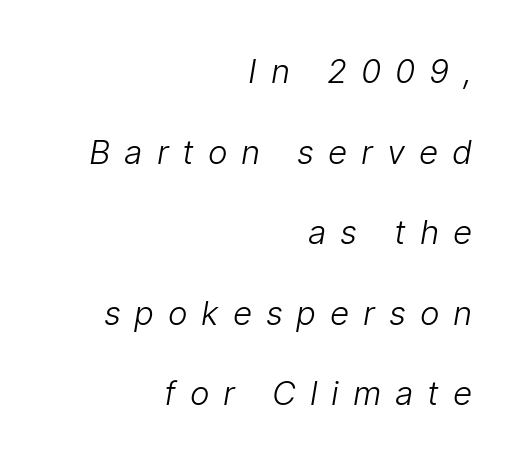
Underlining? Definitely not there. The letterforms sit at book weight or below. Does the leading feel generous? Absolutely, it's lavish. The face used here is proportionally spaced, like ordinary book or web type. The line texture is sparse and dotted thanks to wide tracking. The typesetter chose a ragged-left arrangement here.
